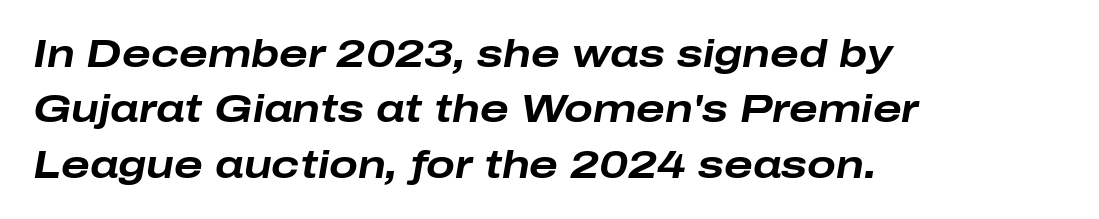
How heavy is the stroke? Heavy — this is a bold. Honestly, the letter spacing is just normal — you wouldn't notice it. The space between consecutive lines is moderate. Character widths vary here, with narrow letters taking less room than wide ones.
